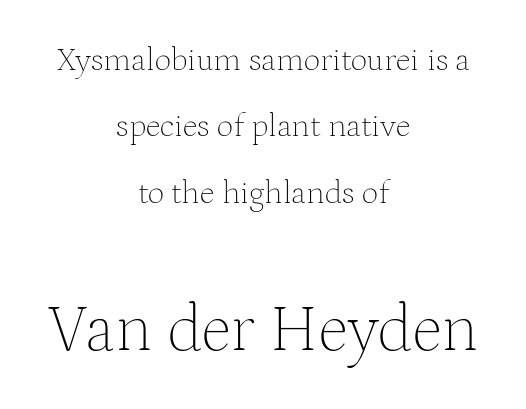
Q: Is the text bold? A: No.
Q: Is the text italic (slanted)? A: No, it is upright.
Q: Is the typeface a serif or a sans-serif typeface? A: Serif.
Q: Is the text underlined? A: No.
Q: How is the paragraph aligned? A: Centered.
Q: Is the spacing between letters normal or unusually wide? A: Normal.
Q: Is the spacing between lines tight, normal or loose? A: Loose.
Q: Which block of text is set in a larger size, the first (top) or the second (bottom)? A: The second (bottom) one.
Q: Width (condensed, normal, or wide)? A: Normal.
Q: Stroke contrast? A: Medium.
Q: x-height? A: Medium.
Q: Monospaced? A: No.
